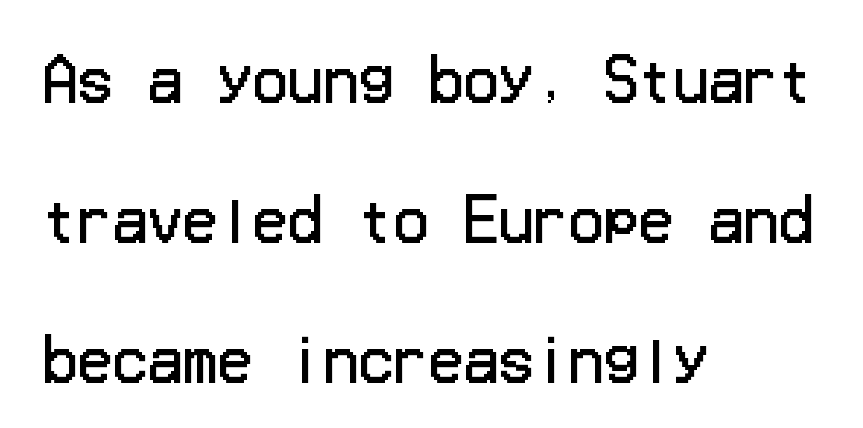
Q: Is the text bold? A: No.
Q: Is the text italic (slanted)? A: No, it is upright.
Q: Is the typeface a serif or a sans-serif typeface? A: Sans-serif.
Q: Is the text underlined? A: No.
Q: How is the paragraph aligned? A: Left-aligned.
Q: Is the spacing between letters normal or unusually wide? A: Normal.
Q: Is the spacing between lines tight, normal or loose? A: Loose.
Q: Width (condensed, normal, or wide)? A: Normal.
Q: Stroke contrast? A: Low.
Q: x-height? A: Medium.
